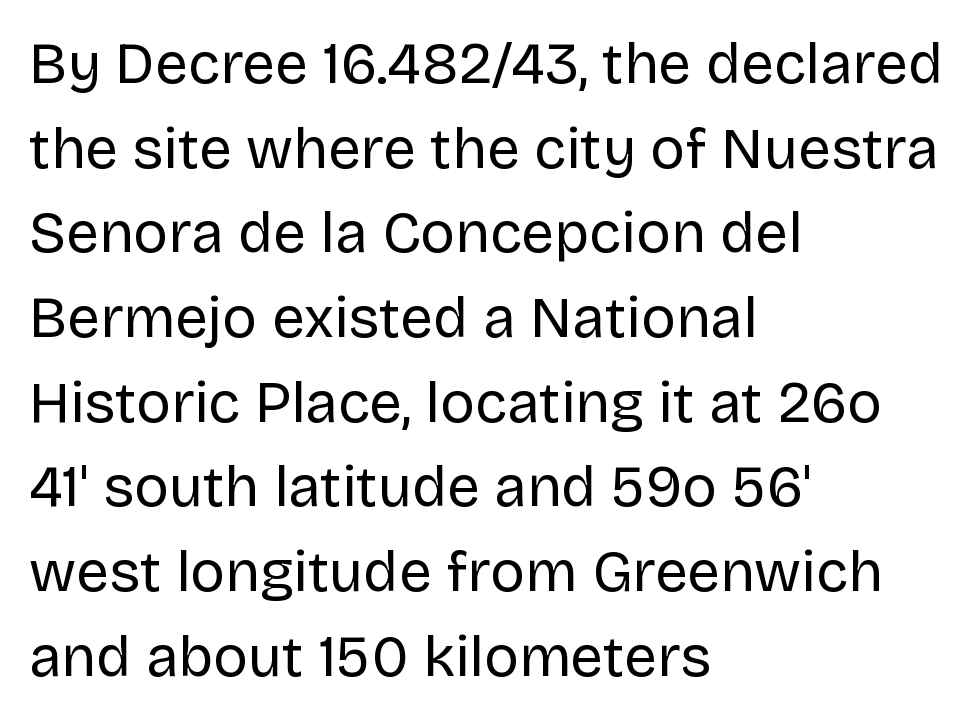
Q: Is the text bold? A: No.
Q: Is the text italic (slanted)? A: No, it is upright.
Q: Is the typeface a serif or a sans-serif typeface? A: Sans-serif.
Q: Is the text underlined? A: No.
Q: How is the paragraph aligned? A: Left-aligned.
Q: Is the spacing between letters normal or unusually wide? A: Normal.
Q: Is the spacing between lines tight, normal or loose? A: Normal.
Q: Width (condensed, normal, or wide)? A: Normal.
Q: Stroke contrast? A: Low.
Q: x-height? A: Large.
Q: Monospaced? A: No.
